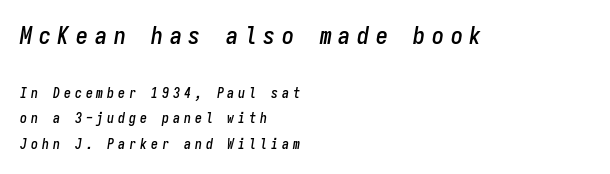
The image shows 24 px text type, italic (leaning right); set left-aligned, line spacing 1.85x, unusually wide letter spacing (+0.28 em), not underlined; the first (top) block is 1.71x larger.
